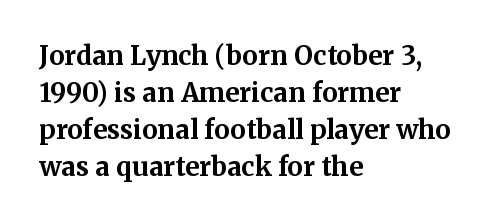
These words are printed bold, with thick strokes throughout. Between one letter and the next there's only the usual sliver of space. The letters stand straight up with perfectly vertical stems. The rendering anchors every line to the left-hand side. The leading is moderate, giving the passage an even texture.
